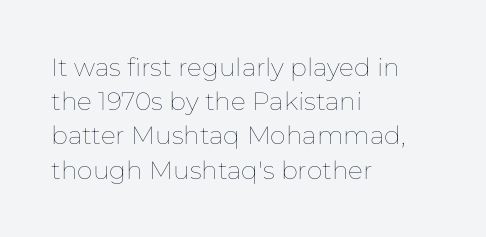
The image shows 25 px text type, upright; set left-aligned, normal line spacing (1.37x), normal letter spacing, not underlined.
